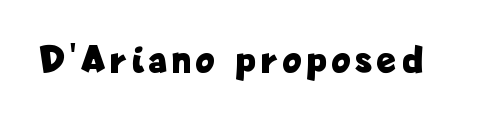
The image shows 39 px bold, condensed sans-serif type, upright; set not underlined; low stroke contrast and a medium x-height.
